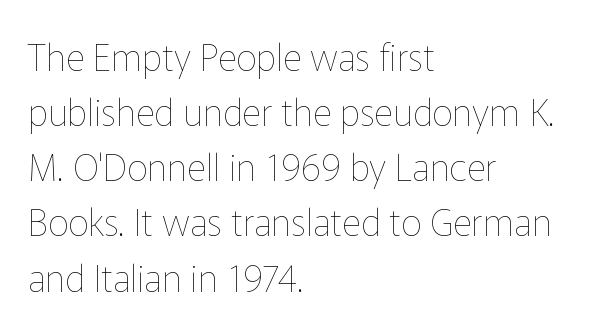
Left-aligned paragraph, ragged on the right. Clear beneath every line of the passage. The passage shown stacks its lines at a standard gap. Spacing verdict: proportional, widths tailored to each character. Characters follow at the spacing the type designer built in.
